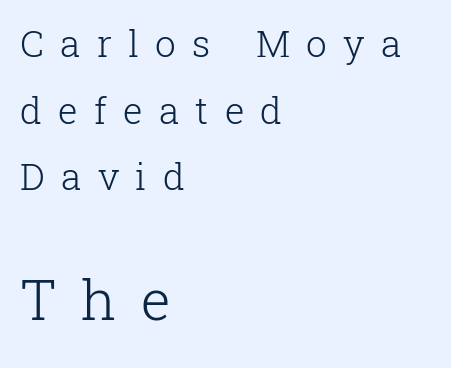
Varying glyph widths throughout — classic text-font behaviour. Do the letters lean? They stand straight. Words float on clear page, feet unadorned. Letter spacing: wide. The rendering enlarges the type as you move from the upper chunk to the lower.
